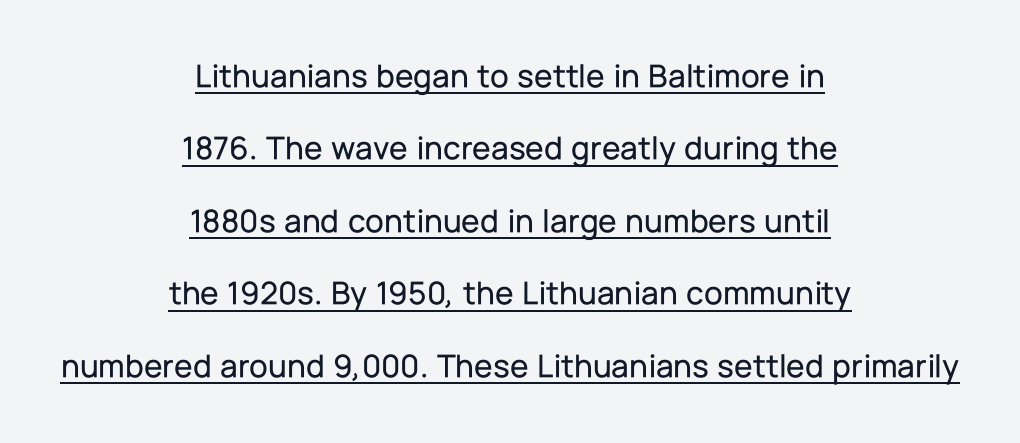
The image shows 34 px sans-serif type, upright; set centered, loose line spacing (2.13x), normal letter spacing, underlined; low stroke contrast and a medium x-height.
